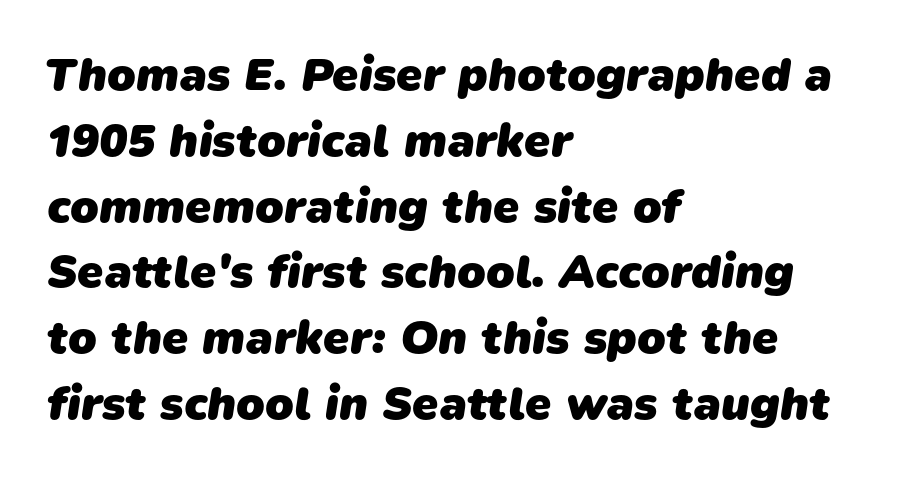
Words appear dense and cohesive because spacing is normal. Compared with typical paragraphs, the rows here are spaced about the same. Any mark beneath the type? The region is blank. Chunky letters — that's bold for sure. Think of a printed novel: that variable character pitch is what you see here. Stroke terminals: plain, sans-serif.
